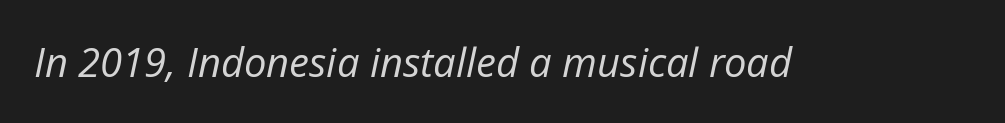
The image shows 40 px regular-weight type, italic (leaning right); set normal letter spacing, not underlined; low stroke contrast and a medium x-height.
